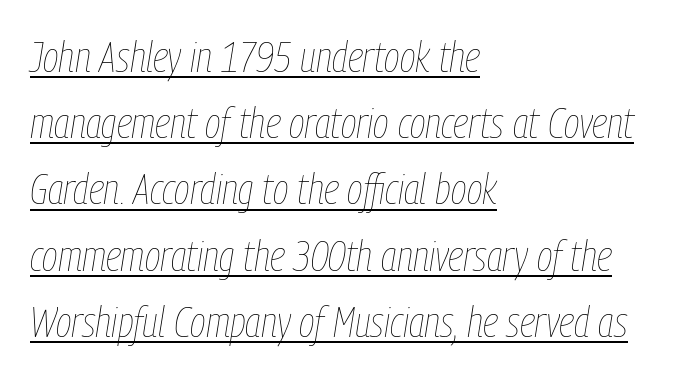
Stroke mass is kept to a normal reading level or below. The leading is moderate, giving the passage an even texture. In designer terms, the underline attribute is active on this setting. How are the letters spaced? Ordinarily, with no added tracking. The letters advance in unequal steps, a hallmark of proportional type. Observe the lean: these are italic letterforms.
